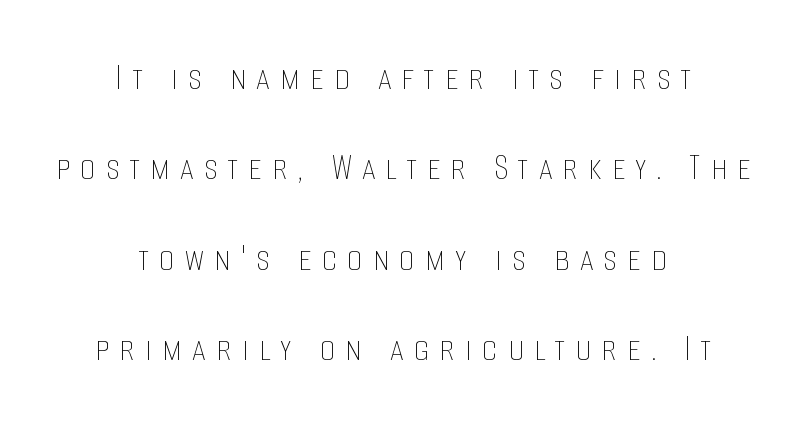
The image shows 39 px thin, condensed type, upright; set centered, loose line spacing (2.32x), unusually wide letter spacing (+0.26 em), not underlined; low stroke contrast and a large x-height.
